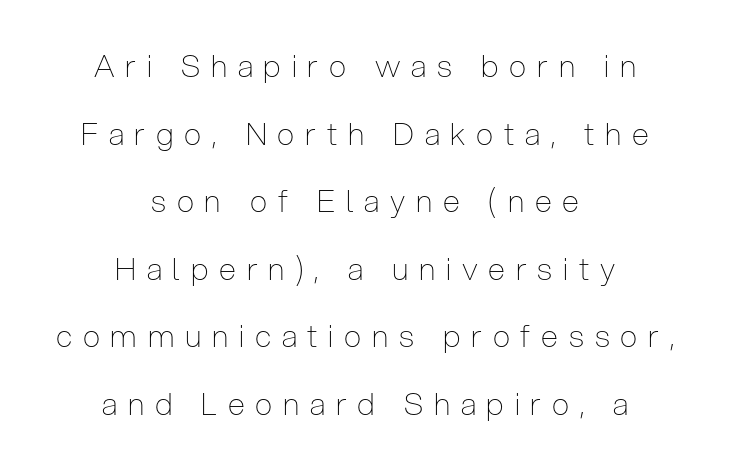
{"serif": "no", "italic": "no", "bold": "no", "weight": "thin", "width": "condensed", "stroke_contrast": "low", "x_height": "medium", "monospaced": "no", "underline": "no", "align": "center", "line_spacing": "loose", "line_spacing_ratio": 2.18, "letter_spacing": "wide", "letter_spacing_em": 0.35, "glyph_px": 31}
